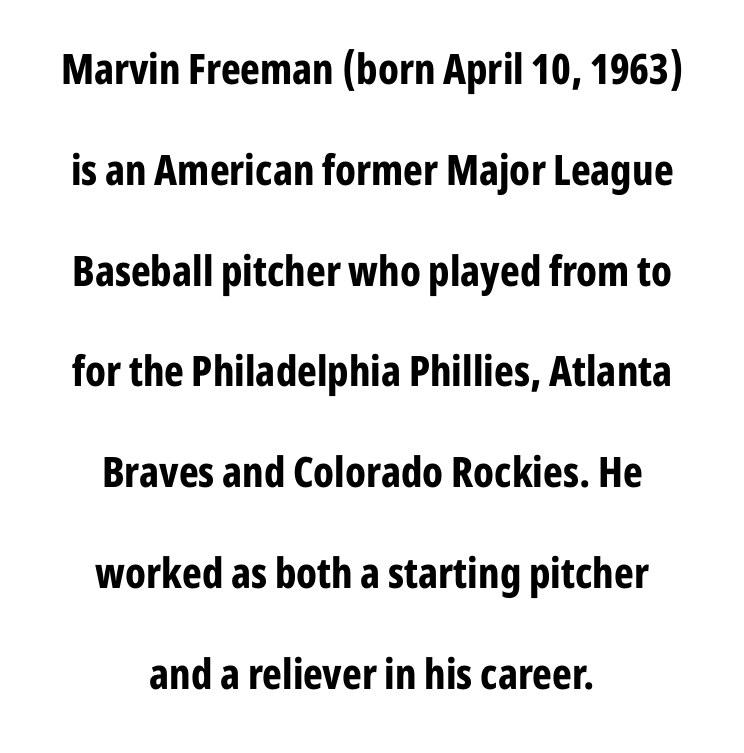
In terms of posture, this sample is upright. Serif or sans? Sans — the stroke terminals are bare. The space between consecutive lines is lavish. Letters rest on an invisible, unmarked baseline.
